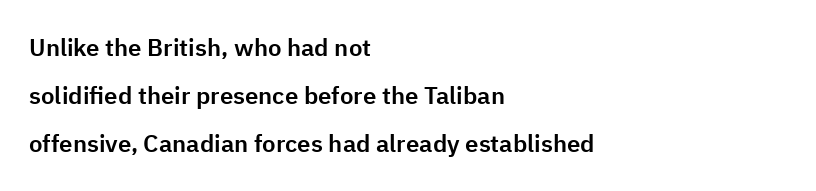
The lines in this sample share a left origin and differ only in where they stop. Descenders hang freely into open space. A typesetter would call this zero additional tracking. A typesetter would mark this as roman, not italic. The leading is generous, giving the passage an open texture.
